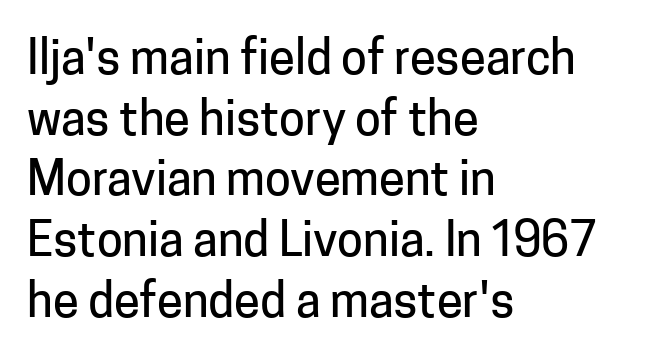
The image shows 47 px sans-serif type, upright; set left-aligned, normal line spacing (1.29x), normal letter spacing, not underlined; low stroke contrast and a medium x-height.
